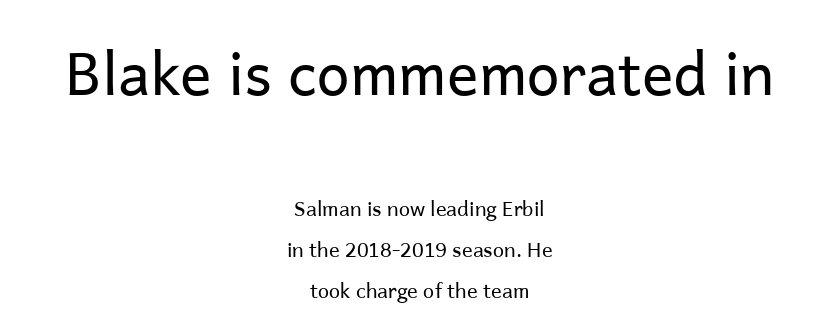
A student would notice the top passage is typeset larger than what follows. Varying glyph widths throughout — classic text-font behaviour. Each row of text sits above clean, open space. Notice how the passage keeps no hard edge, just a central spine.
